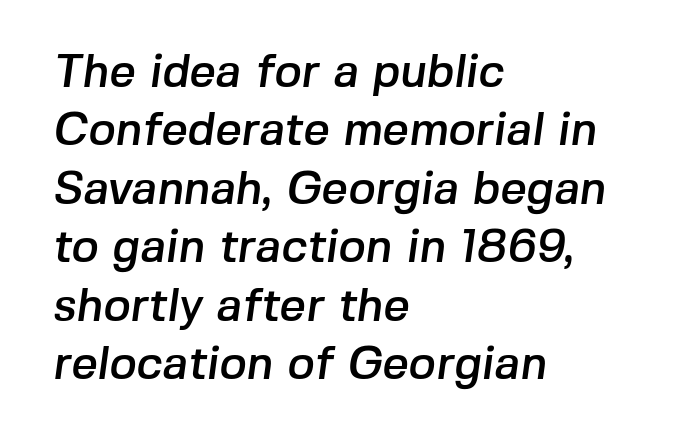
{"serif": "no", "width": "normal", "stroke_contrast": "low", "x_height": "medium", "monospaced": "no", "underline": "no", "align": "left", "line_spacing": "normal", "line_spacing_ratio": 1.27, "letter_spacing": "normal", "letter_spacing_em": 0.0, "glyph_px": 46}
